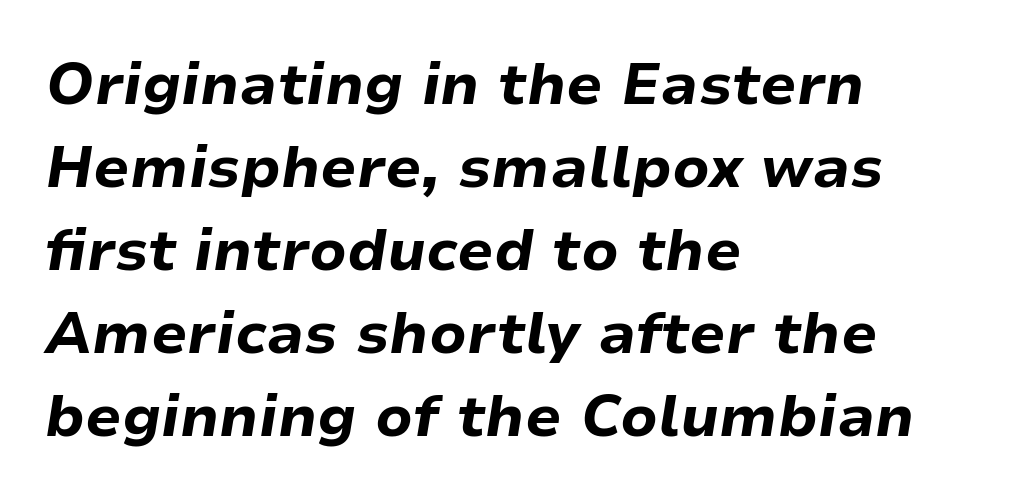
In CSS terms this would be text-align: left. This sample has the flowing, uneven cadence of proportional lettering. The rendering uses a moderate line-height, typical for paragraphs. No extra tracking has been applied to these lines.
